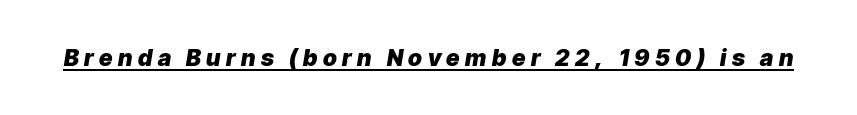
The image shows 23 px bold type, italic (leaning right); set unusually wide letter spacing (+0.24 em), underlined.
